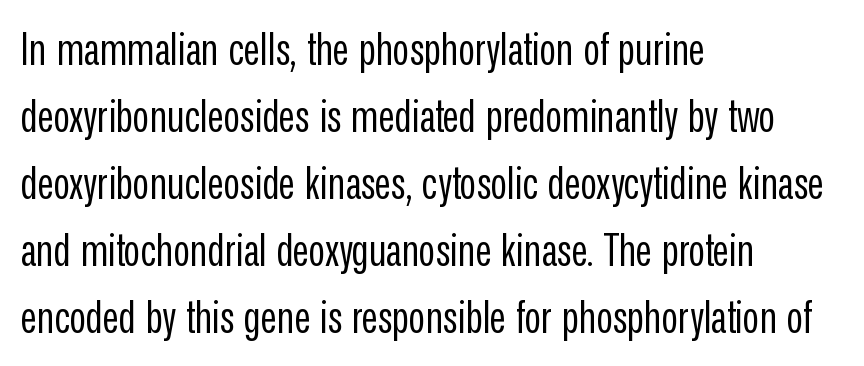
Q: Is the text bold? A: No.
Q: Is the text italic (slanted)? A: No, it is upright.
Q: Is the typeface a serif or a sans-serif typeface? A: Sans-serif.
Q: Is the text underlined? A: No.
Q: How is the paragraph aligned? A: Left-aligned.
Q: Is the spacing between letters normal or unusually wide? A: Normal.
Q: Is the spacing between lines tight, normal or loose? A: Normal.
Q: Width (condensed, normal, or wide)? A: Condensed.
Q: Stroke contrast? A: Low.
Q: x-height? A: Medium.
Q: Monospaced? A: No.
